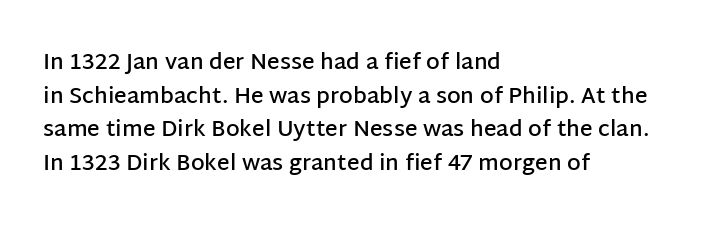
Q: Is the text bold? A: Semi-bold.
Q: Is the text italic (slanted)? A: No, it is upright.
Q: Is the text underlined? A: No.
Q: How is the paragraph aligned? A: Left-aligned.
Q: Is the spacing between letters normal or unusually wide? A: Normal.
Q: Is the spacing between lines tight, normal or loose? A: Normal.
